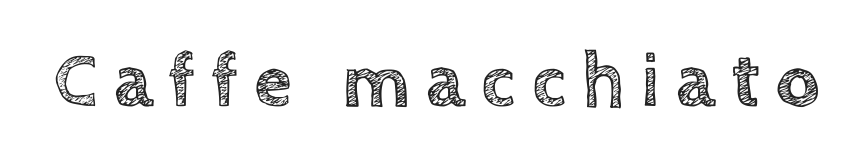
Do the letters lean? They stand straight. Compared with typical body copy, the letter spacing here is much looser. Think of a printed novel: that variable character pitch is what you see here. Descenders hang freely into open space.
